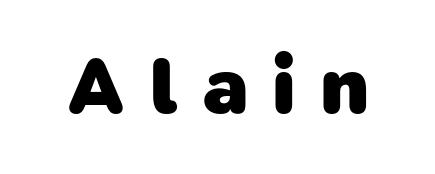
Q: Is the text bold? A: Yes.
Q: Is the typeface a serif or a sans-serif typeface? A: Sans-serif.
Q: Is the text underlined? A: No.
Q: Is the spacing between letters normal or unusually wide? A: Unusually wide.
Q: Width (condensed, normal, or wide)? A: Normal.
Q: Stroke contrast? A: Low.
Q: x-height? A: Medium.
Q: Monospaced? A: No.
